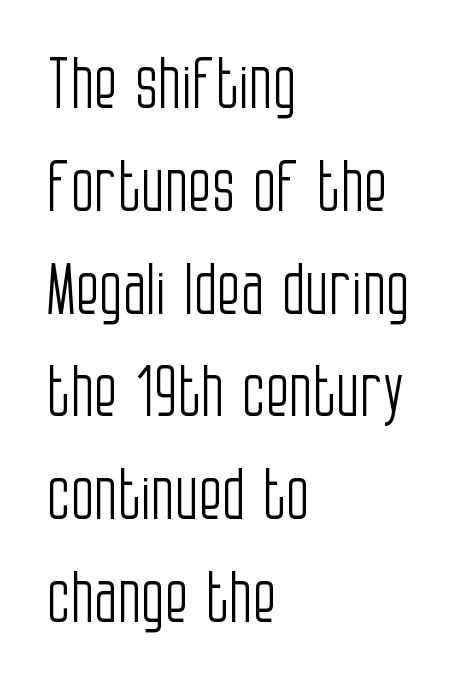
Q: Is the text bold? A: No.
Q: Is the text italic (slanted)? A: No, it is upright.
Q: Is the typeface a serif or a sans-serif typeface? A: Sans-serif.
Q: Is the text underlined? A: No.
Q: How is the paragraph aligned? A: Left-aligned.
Q: Is the spacing between letters normal or unusually wide? A: Normal.
Q: Is the spacing between lines tight, normal or loose? A: Normal.
Q: Width (condensed, normal, or wide)? A: Condensed.
Q: Stroke contrast? A: Low.
Q: x-height? A: Large.
Q: Monospaced? A: No.
